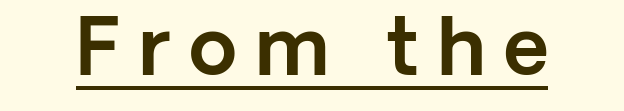
Compared with typical body copy, the letter spacing here is much looser. When letters stand straight like this, we call the style roman or upright. Emphasis is given by a line drawn under the lettering. The rendering shows plain stroke endings on the letterforms — a sans-serif design.
